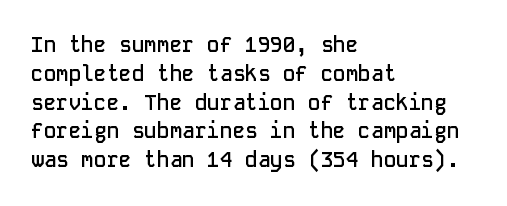
Underlining? Definitely not there. Posture: vertical. The space between consecutive lines is moderate. The paragraph has a hard left edge and a soft right edge. The line texture is even and compact thanks to regular tracking.
